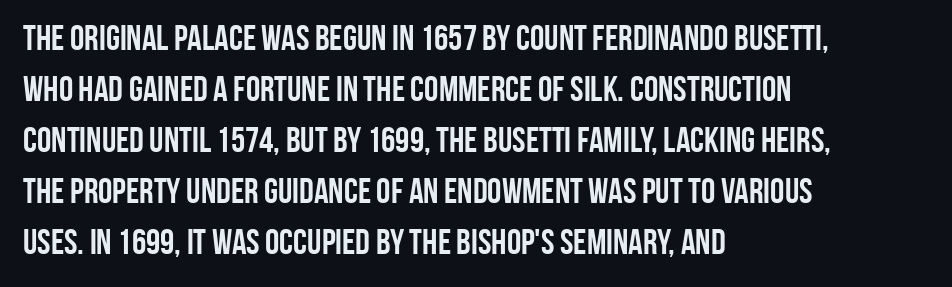
A typesetter would label this face a sans. Nothing unusual about the tracking: characters are spaced as the font intends. Type without underlining. A normal amount of white space separates one row of letters from the next.
